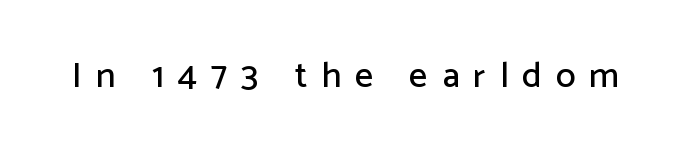
Q: Is the text italic (slanted)? A: No, it is upright.
Q: Is the typeface a serif or a sans-serif typeface? A: Sans-serif.
Q: Is the text underlined? A: No.
Q: Is the spacing between letters normal or unusually wide? A: Unusually wide.
Q: Width (condensed, normal, or wide)? A: Normal.
Q: Stroke contrast? A: Low.
Q: x-height? A: Medium.
Q: Monospaced? A: No.
